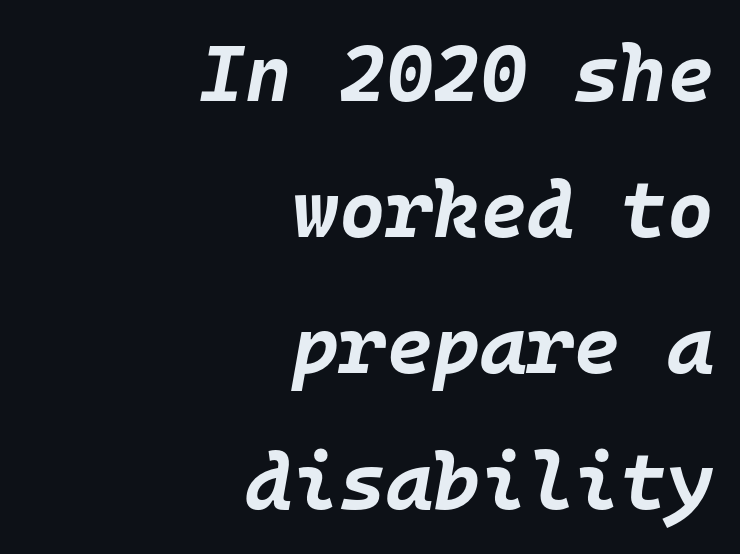
Q: Is the text bold? A: Yes.
Q: Is the text italic (slanted)? A: Yes, it leans right by about 10 degrees.
Q: Is the text underlined? A: No.
Q: How is the paragraph aligned? A: Right-aligned.
Q: Is the spacing between letters normal or unusually wide? A: Normal.
Q: Is the spacing between lines tight, normal or loose? A: Normal.
Q: Width (condensed, normal, or wide)? A: Normal.
Q: Stroke contrast? A: Low.
Q: x-height? A: Large.
Q: Monospaced? A: Yes.
